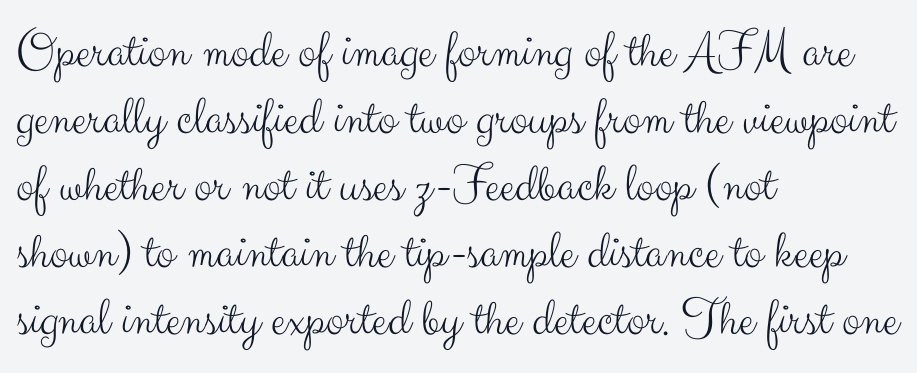
Q: Is the text bold? A: No.
Q: Is the text italic (slanted)? A: Yes.
Q: Is the typeface a serif or a sans-serif typeface? A: Sans-serif.
Q: Is the text underlined? A: No.
Q: How is the paragraph aligned? A: Left-aligned.
Q: Is the spacing between letters normal or unusually wide? A: Normal.
Q: Width (condensed, normal, or wide)? A: Normal.
Q: Stroke contrast? A: Medium.
Q: x-height? A: Small.
Q: Monospaced? A: No.
